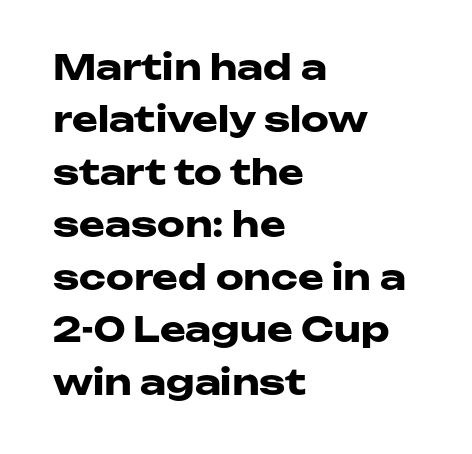
Q: Is the text bold? A: Yes.
Q: Is the text italic (slanted)? A: No, it is upright.
Q: Is the typeface a serif or a sans-serif typeface? A: Sans-serif.
Q: Is the text underlined? A: No.
Q: How is the paragraph aligned? A: Left-aligned.
Q: Is the spacing between letters normal or unusually wide? A: Normal.
Q: Is the spacing between lines tight, normal or loose? A: Normal.
Q: Width (condensed, normal, or wide)? A: Wide.
Q: Stroke contrast? A: Low.
Q: x-height? A: Medium.
Q: Monospaced? A: No.
